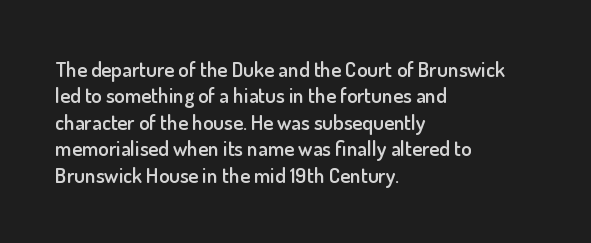
Q: Is the text bold? A: Semi-bold.
Q: Is the text italic (slanted)? A: No, it is upright.
Q: Is the text underlined? A: No.
Q: How is the paragraph aligned? A: Left-aligned.
Q: Is the spacing between letters normal or unusually wide? A: Normal.
Q: Is the spacing between lines tight, normal or loose? A: Normal.
